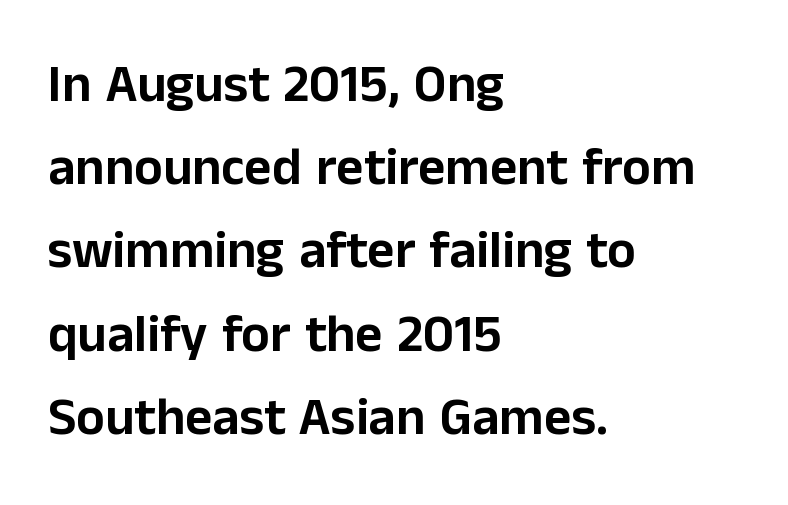
Glance below the letters and you will spot only blank space. The passage shown is typed in a proportional face where columns would drift. Characters remain perfectly vertical along every line. Is the letter spacing exaggerated? No — it looks like the ordinary default.
